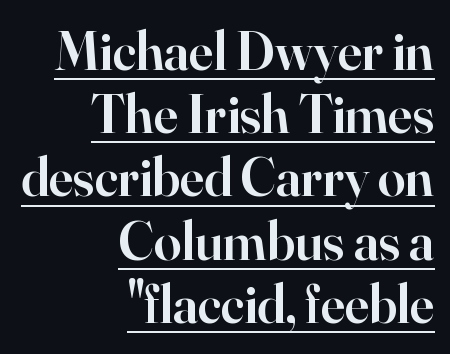
{"serif": "yes", "italic": "no", "bold": "semi", "weight": "semibold", "width": "normal", "stroke_contrast": "high", "x_height": "small", "monospaced": "no", "underline": "yes", "align": "right", "line_spacing": "tight", "line_spacing_ratio": 1.15, "letter_spacing": "normal", "letter_spacing_em": 0.0, "glyph_px": 55}
